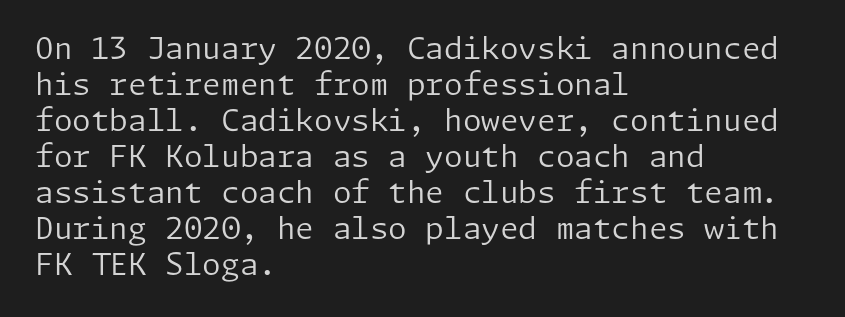
The image shows 30 px regular-weight sans-serif type, upright; set left-aligned, line spacing 1.2x, normal letter spacing, not underlined; low stroke contrast and a medium x-height.
